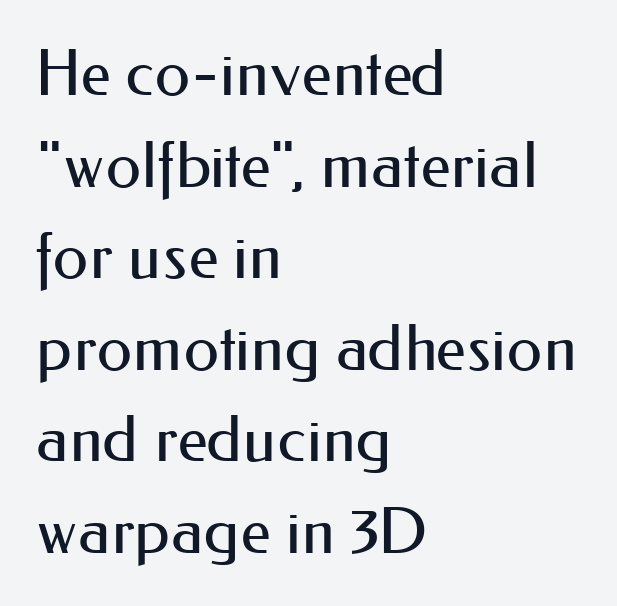
{"serif": "no", "italic": "no", "bold": "no", "weight": "regular", "width": "normal", "stroke_contrast": "medium", "x_height": "small", "monospaced": "no", "underline": "no", "align": "left", "line_spacing": "normal", "line_spacing_ratio": 1.43, "letter_spacing": "normal", "letter_spacing_em": 0.0, "glyph_px": 64}
